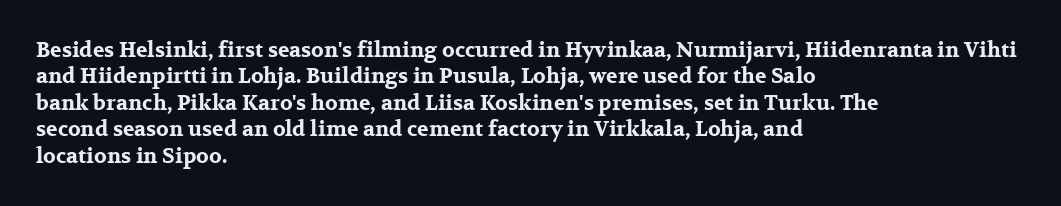
Q: Is the text bold? A: Yes.
Q: Is the text italic (slanted)? A: No, it is upright.
Q: Is the text underlined? A: No.
Q: How is the paragraph aligned? A: Left-aligned.
Q: Is the spacing between letters normal or unusually wide? A: Normal.
Q: Is the spacing between lines tight, normal or loose? A: Normal.
